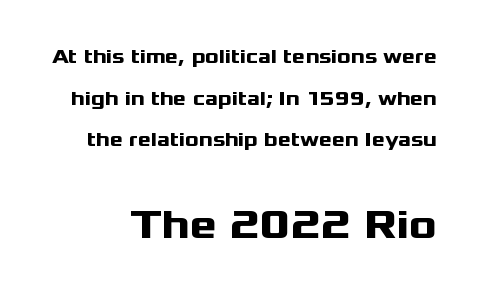
Summary of weight: heavy, a full bold. I'd call this a sans setting — the letters go barefoot. Nope, not italic — everything's standing straight. The rendering enlarges the type as you move from the upper chunk to the lower.
